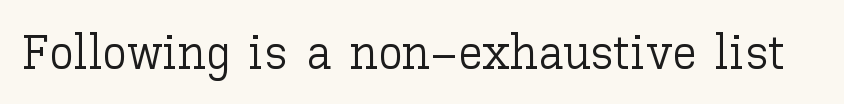
A typesetter would call this proportional, since set widths differ per character. The specimen reads as upright at a glance. The rendering keeps characters at their native spacing. Unbolded letterforms with no extra heft.
